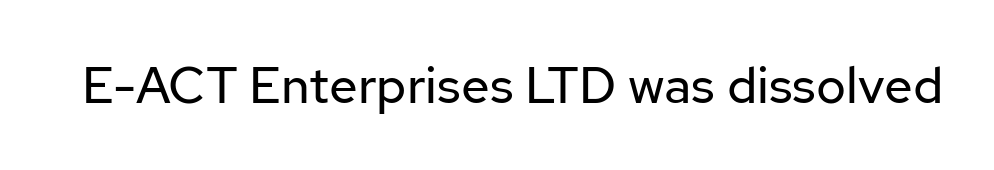
Q: Is the text bold? A: No.
Q: Is the text italic (slanted)? A: No, it is upright.
Q: Is the typeface a serif or a sans-serif typeface? A: Sans-serif.
Q: Is the text underlined? A: No.
Q: Is the spacing between letters normal or unusually wide? A: Normal.
Q: Width (condensed, normal, or wide)? A: Normal.
Q: Stroke contrast? A: Low.
Q: x-height? A: Medium.
Q: Monospaced? A: No.
